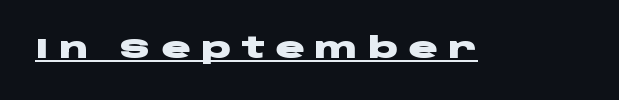
Pretty heavy lettering here — definitely bold. Underlined type. Nope, not italic — everything's standing straight. There is plenty of visible air inserted between adjacent glyphs. Character widths vary here, with narrow letters taking less room than wide ones. The typeface chosen for these lines omits serifs.
